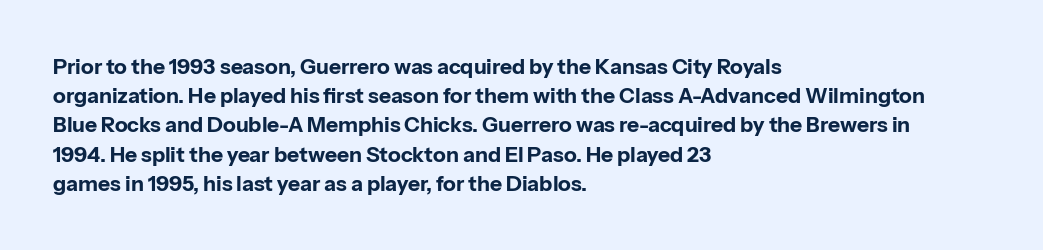
{"italic": "no", "bold": "yes", "underline": "no", "align": "left", "line_spacing": "normal", "line_spacing_ratio": 1.39, "letter_spacing": "normal", "letter_spacing_em": 0.0, "glyph_px": 21}
